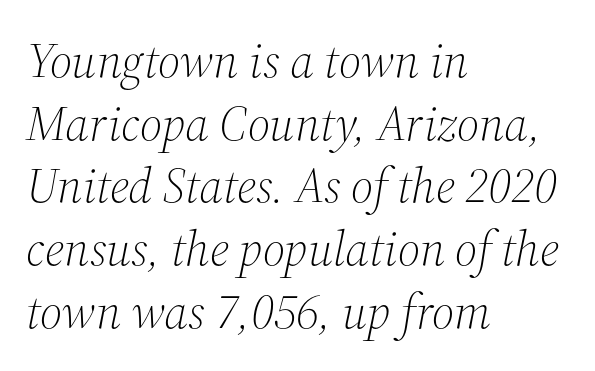
These lines are composed in type with serifs. Standard letterfit; no display-style spreading of the glyphs. Looks like regular typesetting: each glyph gets only the width it needs. Leading: standard.
